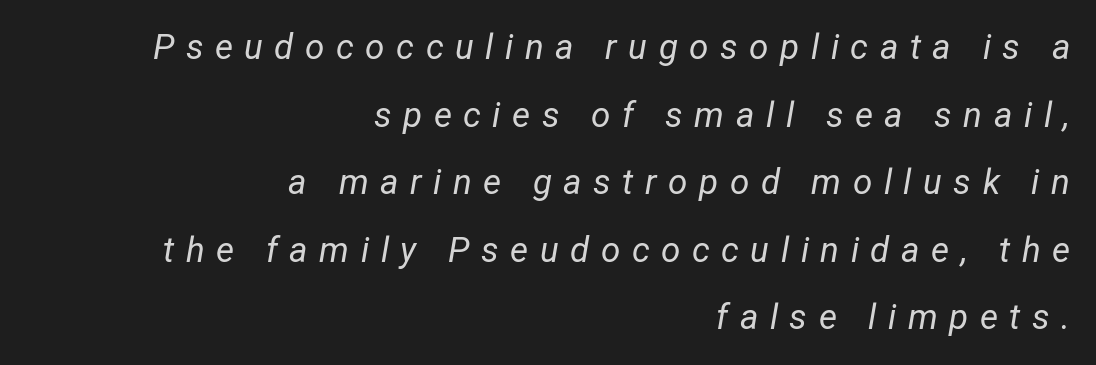
{"italic": "yes", "lean": "right", "slant_degrees": 12, "bold": "no", "weight": "regular", "width": "condensed", "stroke_contrast": "low", "x_height": "medium", "monospaced": "no", "underline": "no", "align": "right", "line_spacing": "loose", "line_spacing_ratio": 1.93, "letter_spacing": "wide", "letter_spacing_em": 0.33, "glyph_px": 35}
